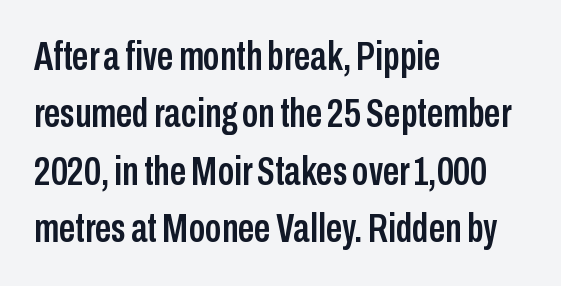
Each letter keeps its own natural width here, so spacing adapts to shape. This rendering leaves character spacing at its baseline value. What kind of face is this? One without serifs — a sans. A normal amount of white space separates one row of letters from the next. Leftover space on each line is placed entirely after the last word.
